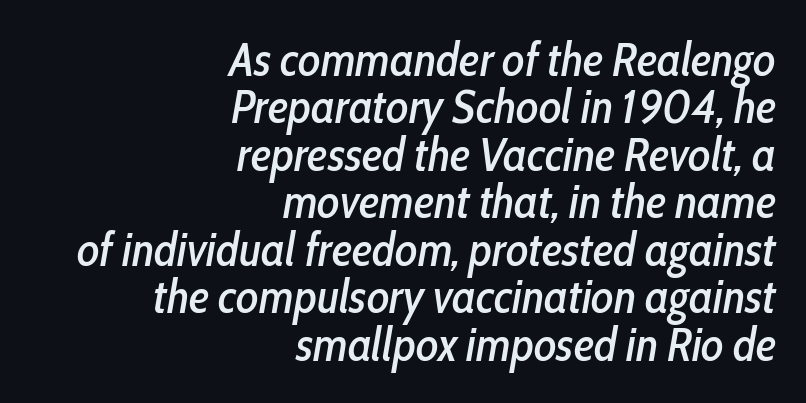
The image shows 47 px condensed type, italic (leaning right); set right-aligned, tight line spacing (1.01x), normal letter spacing, not underlined; low stroke contrast and a medium x-height.
